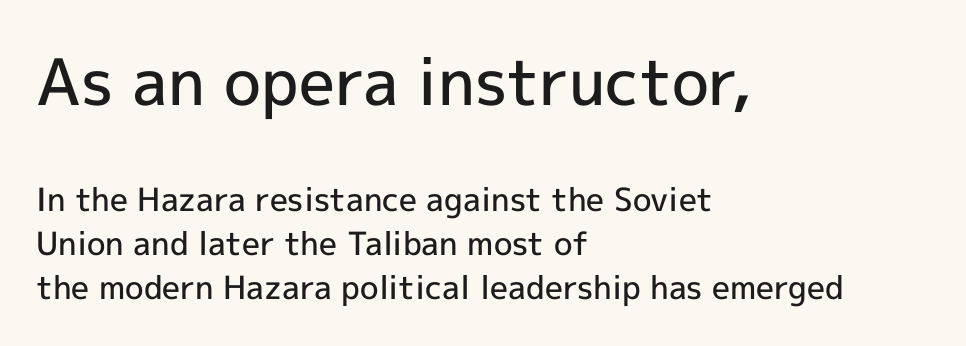
The image shows 64 px semibold sans-serif type, upright; set left-aligned, normal line spacing (1.38x), normal letter spacing, not underlined; the first (top) block is 2.0x larger; a medium x-height.
